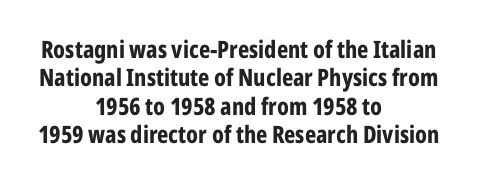
{"italic": "no", "bold": "yes", "underline": "no", "align": "center", "line_spacing_ratio": 1.18, "letter_spacing": "normal", "letter_spacing_em": 0.0, "glyph_px": 24}
